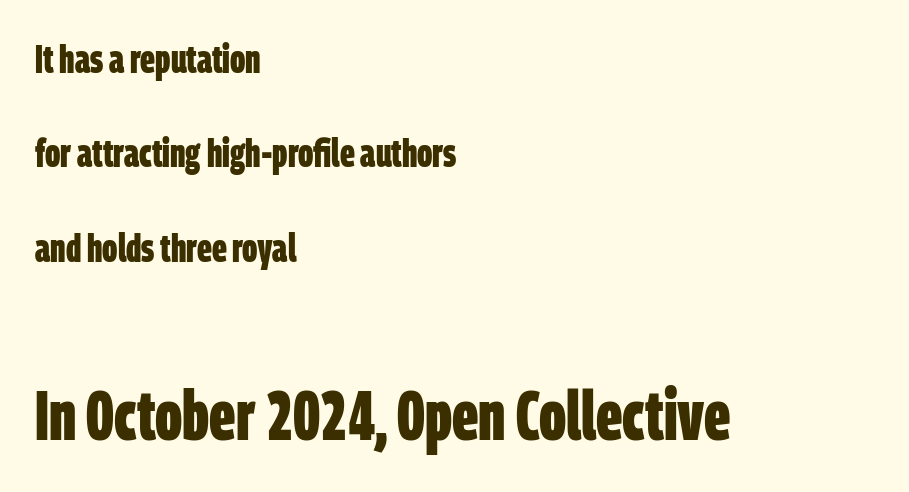
The image shows 69 px bold, condensed sans-serif type; set left-aligned, loose line spacing (2.42x), normal letter spacing, not underlined; the second (bottom) block is 1.77x larger; low stroke contrast and a large x-height.
